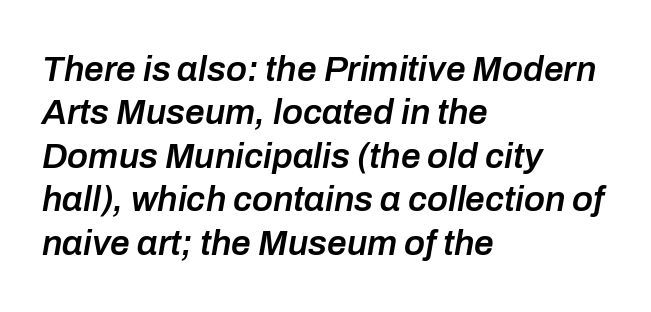
The passage shown is typed in a proportional face where columns would drift. Has an underline been added? It has not. Characters follow at the spacing the type designer built in. An italicized treatment has been applied to the whole sample.
